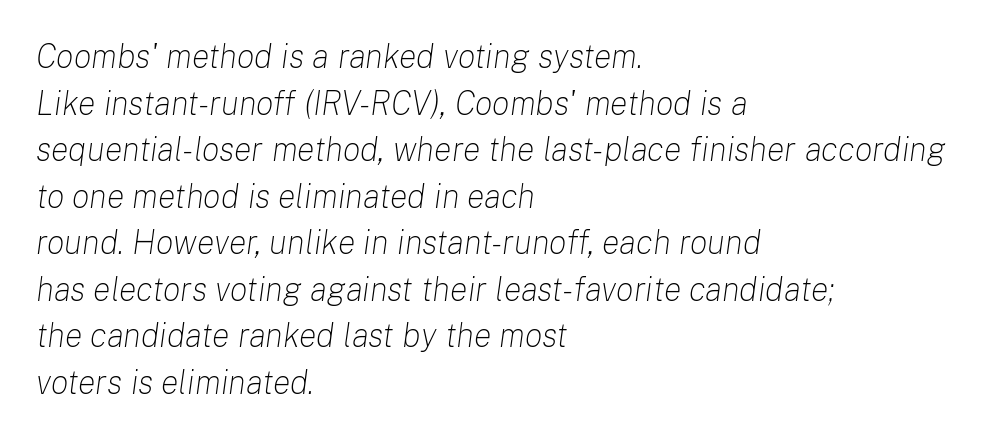
{"italic": "yes", "lean": "right", "slant_degrees": 8, "bold": "no", "weight": "light", "width": "normal", "stroke_contrast": "low", "x_height": "medium", "monospaced": "no", "underline": "no", "align": "left", "line_spacing": "normal", "line_spacing_ratio": 1.41, "letter_spacing": "normal", "letter_spacing_em": 0.0, "glyph_px": 33}
